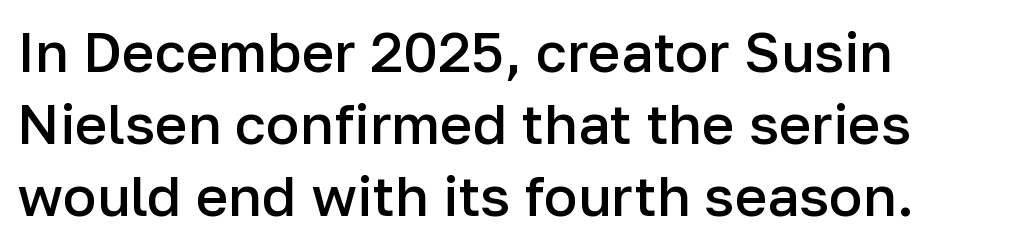
The image shows 56 px semibold sans-serif type, upright; set left-aligned, normal line spacing (1.29x), normal letter spacing, not underlined; low stroke contrast and a medium x-height.
